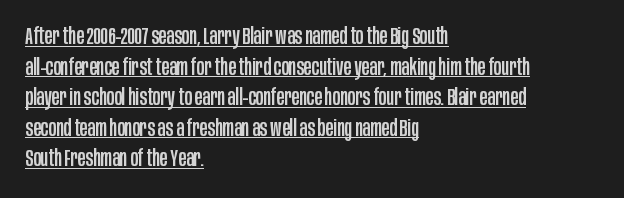
{"italic": "no", "underline": "yes", "align": "left", "line_spacing": "normal", "line_spacing_ratio": 1.33, "letter_spacing": "normal", "letter_spacing_em": 0.0, "glyph_px": 23}
